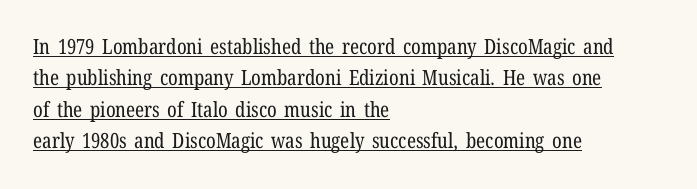
The image shows 21 px text type, upright; set left-aligned, normal line spacing (1.5x), normal letter spacing, underlined.
